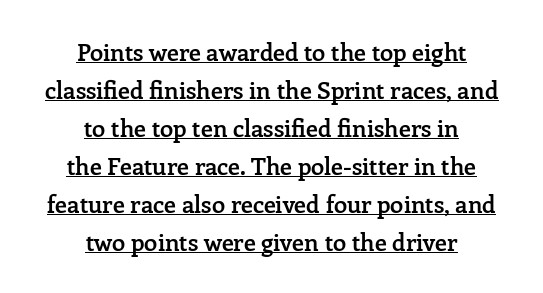
{"italic": "no", "bold": "semi", "underline": "yes", "align": "center", "line_spacing": "normal", "line_spacing_ratio": 1.58, "letter_spacing": "normal", "letter_spacing_em": 0.0, "glyph_px": 24}
